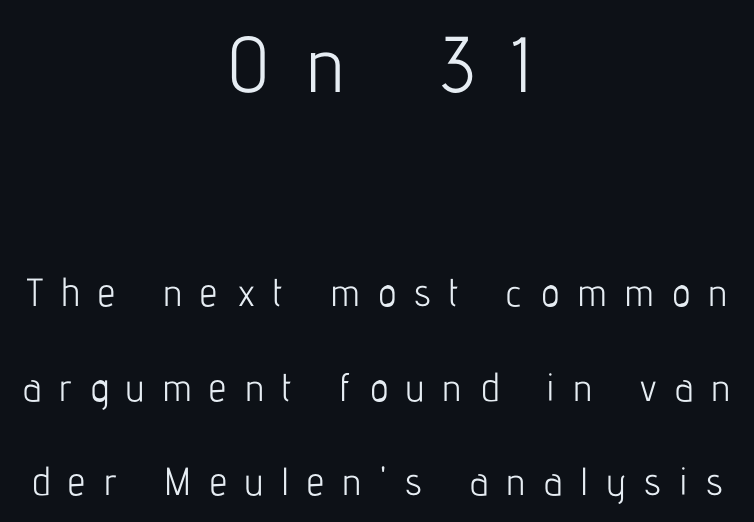
{"serif": "no", "italic": "no", "bold": "no", "weight": "light", "width": "condensed", "stroke_contrast": "low", "x_height": "medium", "monospaced": "no", "underline": "no", "align": "center", "line_spacing": "loose", "line_spacing_ratio": 2.43, "letter_spacing": "wide", "letter_spacing_em": 0.47, "larger_block": "first", "size_ratio": 2.0, "glyph_px": 78}
